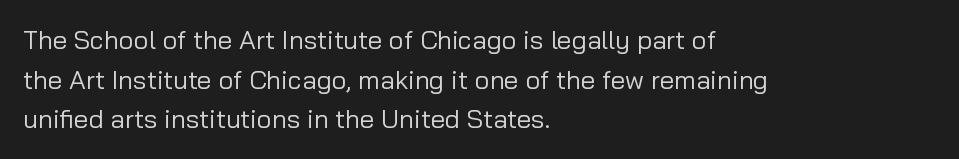
The image shows 26 px text type, upright; set left-aligned, normal line spacing (1.52x), normal letter spacing, not underlined.
